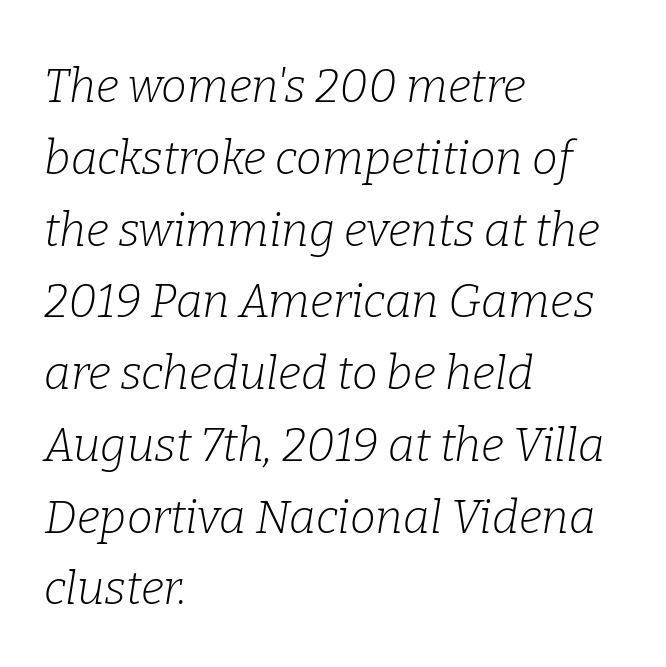
{"serif": "yes", "italic": "yes", "lean": "right", "slant_degrees": 9, "bold": "no", "weight": "light", "width": "normal", "stroke_contrast": "low", "x_height": "medium", "monospaced": "no", "underline": "no", "align": "left", "line_spacing": "normal", "line_spacing_ratio": 1.56, "letter_spacing": "normal", "letter_spacing_em": 0.0, "glyph_px": 46}
